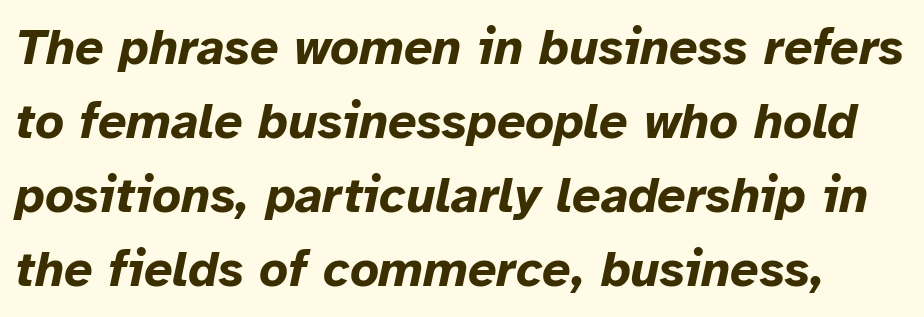
Q: Is the text bold? A: Yes.
Q: Is the text italic (slanted)? A: Yes, it leans right by about 12 degrees.
Q: Is the text underlined? A: No.
Q: Is the spacing between letters normal or unusually wide? A: Normal.
Q: Is the spacing between lines tight, normal or loose? A: Normal.
Q: Width (condensed, normal, or wide)? A: Normal.
Q: Stroke contrast? A: Low.
Q: x-height? A: Medium.
Q: Monospaced? A: No.
